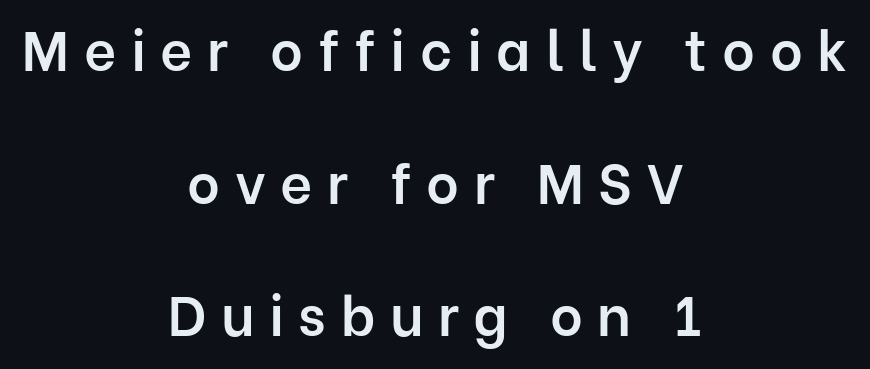
{"serif": "no", "italic": "no", "bold": "semi", "weight": "semibold", "width": "normal", "stroke_contrast": "low", "x_height": "medium", "monospaced": "no", "underline": "no", "align": "center", "line_spacing": "loose", "line_spacing_ratio": 2.37, "letter_spacing": "wide", "letter_spacing_em": 0.26, "glyph_px": 56}
